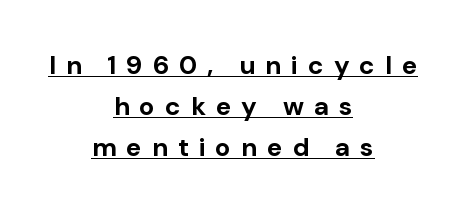
Alignment: centered. It's the straight-up-and-down kind of type. The leading is moderate, giving the passage an even texture. Here the glyphs are tracked loosely, breaking word shapes into spaced letters. Students, this is bold: see how much ink each stroke carries. Check the space under the baseline: a stroke is drawn there.
